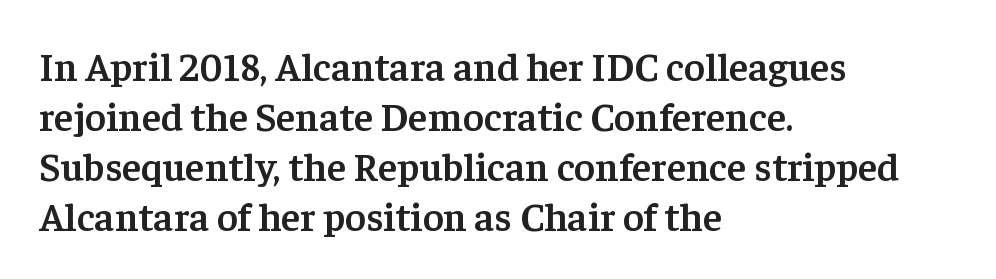
The face used here is proportionally spaced, like ordinary book or web type. Vertical strokes here are truly vertical. A semibold gives these letters moderate extra thickness, short of bold. The strip under each line holds only bare page. Students, observe: this is what conventionally led text looks like.
